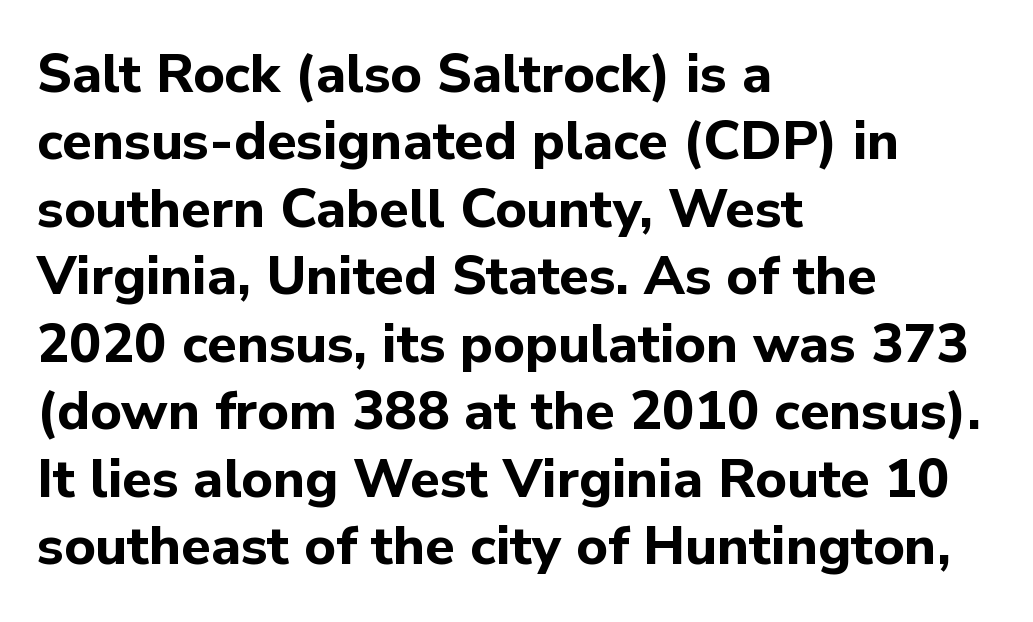
The characters look thick and weighty, a clear bold. This rendering features lettering with no underline. Examine the stroke ends and you'll find no serifs. Notice how descenders clear the ascenders below comfortably — that's standard leading. Here the glyphs are tracked normally, forming tight word shapes. Characters remain perfectly vertical along every line.
